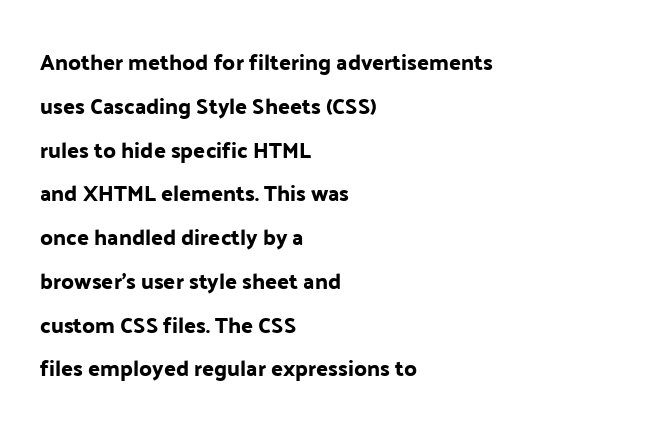
{"italic": "no", "underline": "no", "align": "left", "line_spacing": "loose", "line_spacing_ratio": 1.99, "letter_spacing": "normal", "letter_spacing_em": 0.0, "glyph_px": 22}
